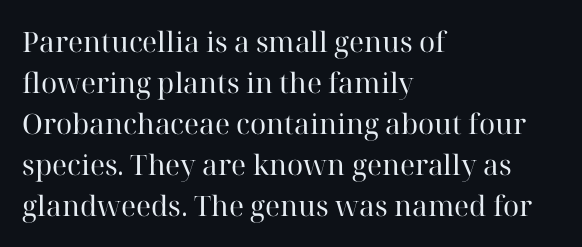
Type without underlining. The rendering keeps characters at their native spacing. If you drew a line through each stem, it would be perfectly vertical. Spacing verdict: proportional, widths tailored to each character. What's the leading like? Ordinary, nothing unusual.
